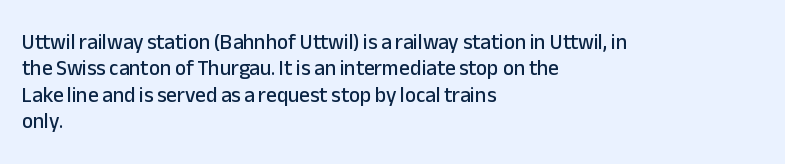
Q: Is the text italic (slanted)? A: No, it is upright.
Q: Is the text underlined? A: No.
Q: How is the paragraph aligned? A: Left-aligned.
Q: Is the spacing between letters normal or unusually wide? A: Normal.
Q: Is the spacing between lines tight, normal or loose? A: Normal.
